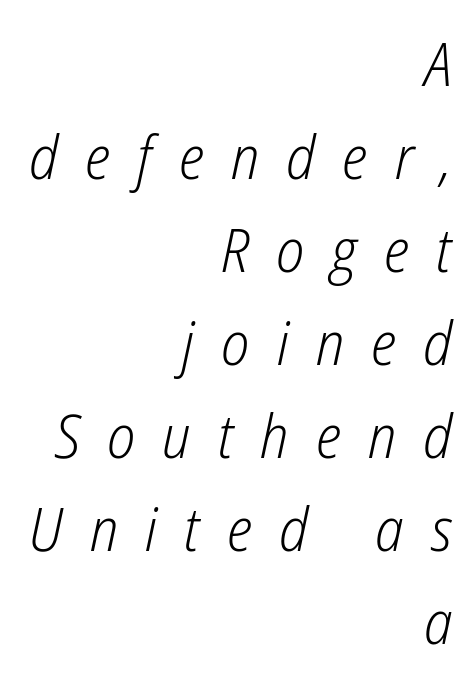
{"italic": "yes", "lean": "right", "slant_degrees": 12, "bold": "no", "weight": "light", "width": "condensed", "stroke_contrast": "low", "x_height": "medium", "monospaced": "no", "underline": "no", "align": "right", "line_spacing": "normal", "line_spacing_ratio": 1.55, "letter_spacing": "wide", "letter_spacing_em": 0.45, "glyph_px": 60}
